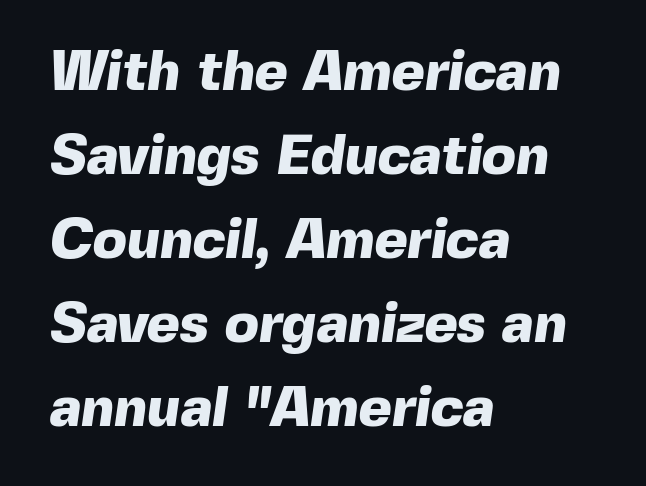
Caption: multi-line text, flush left, ragged right. Baseline-to-baseline distance is the conventional proportion of letter height. The space directly below the letters is spotless. The characters display no serif detailing; their extremities are plain. The letters sit at their default tracking, neither squeezed nor spread. Stroke thickness is high; the sample reads as a true bold.
